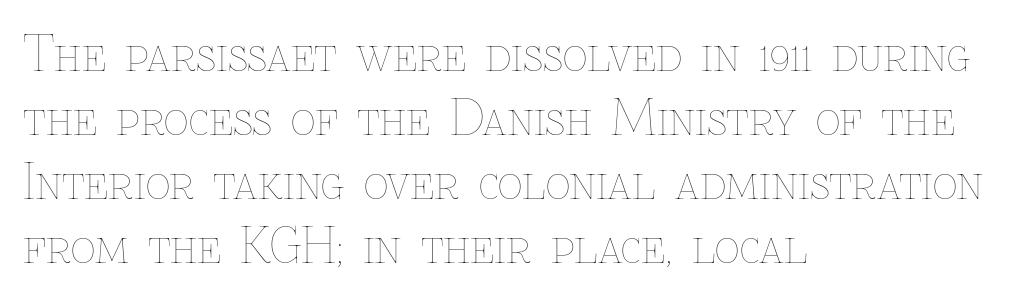
The image shows 48 px thin type, upright; set left-aligned, normal line spacing (1.33x), normal letter spacing, not underlined; low stroke contrast and a medium x-height.
